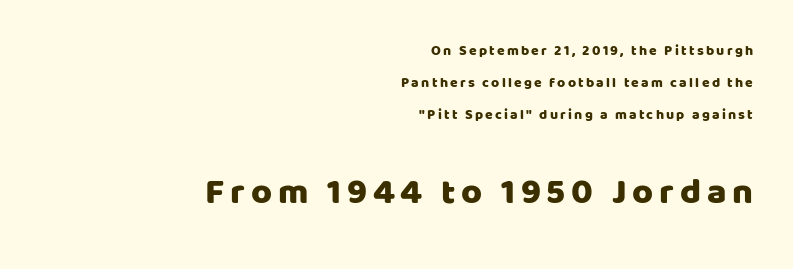
The image shows 36 px sans-serif type, upright; set right-aligned, loose line spacing (2.3x), not underlined; the second (bottom) block is 2.57x larger; low stroke contrast and a large x-height.
